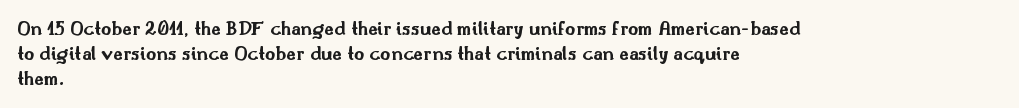
The space directly below the letters is spotless. This rendering uses left alignment, leaving the right contour irregular. The typography opts for an upright posture over an oblique one. Each word holds together tightly as a unit, with standard inter-letter gaps. Pretty heavy lettering here — definitely bold.
